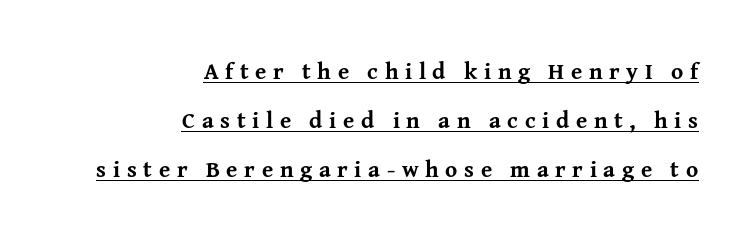
The letters stand straight up with perfectly vertical stems. Reading down the block, your eye finds every line finishing at a fixed right position. Weight check: bold — yes, fully. There is plenty of visible air inserted between adjacent glyphs.
